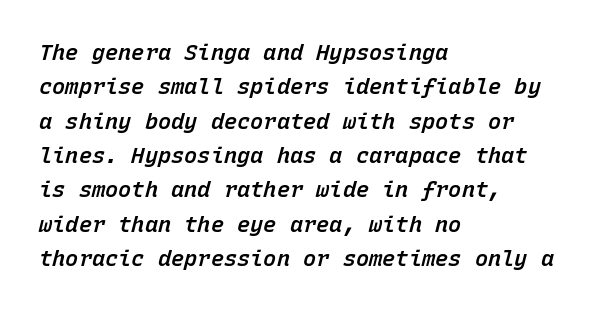
Words float on clear page, feet unadorned. Emphasis by weight is partial: semibold. Slant detected: the letters are inclined. Letter spacing: default. In CSS terms this would be text-align: left.
